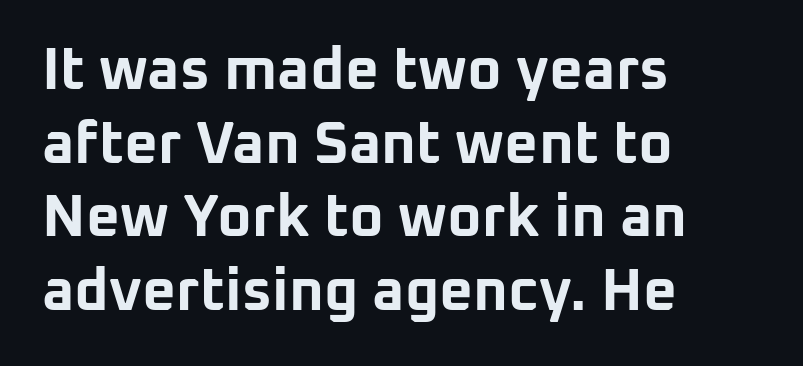
Each letter's strokes conclude bluntly, with no projecting serifs. The face used here is proportionally spaced, like ordinary book or web type. In CSS terms this would be text-align: left. The words here are not underlined. This is heavy type, rendered in bold. You can tell it's not italic because the verticals are truly vertical.
